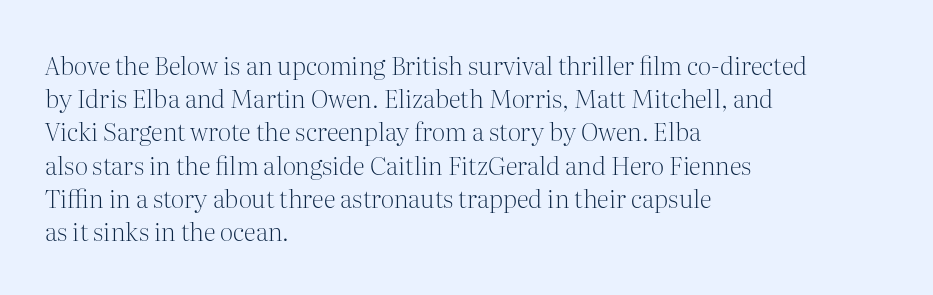
The image shows 25 px text type, upright; set left-aligned, normal line spacing (1.33x), normal letter spacing, not underlined.
